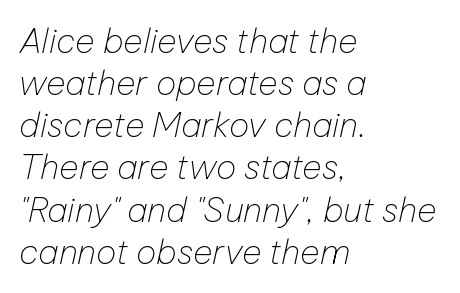
Bold? No — there's no thickening of the strokes. Each row of text sits above clean, open space. Here the designer chose a conventional face with non-uniform glyph widths. The paragraph has a hard left edge and a soft right edge.
